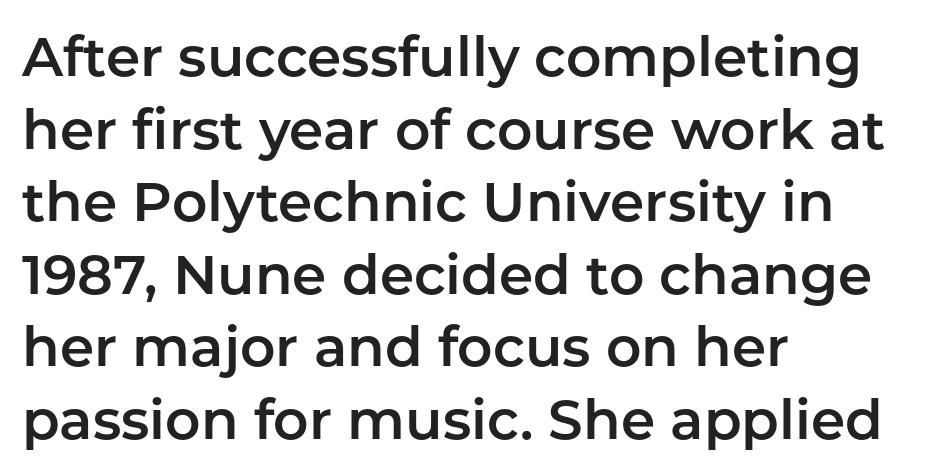
Q: Is the text italic (slanted)? A: No, it is upright.
Q: Is the typeface a serif or a sans-serif typeface? A: Sans-serif.
Q: Is the text underlined? A: No.
Q: How is the paragraph aligned? A: Left-aligned.
Q: Is the spacing between letters normal or unusually wide? A: Normal.
Q: Is the spacing between lines tight, normal or loose? A: Normal.
Q: Width (condensed, normal, or wide)? A: Normal.
Q: Stroke contrast? A: Low.
Q: x-height? A: Medium.
Q: Monospaced? A: No.
